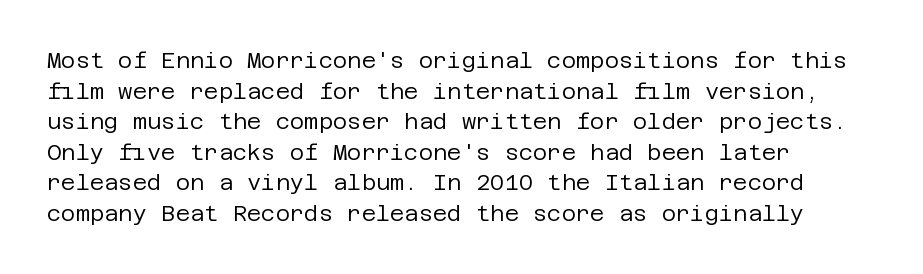
Here the glyphs are tracked normally, forming tight word shapes. This sample keeps an unexceptional amount of space between lines. Every character sits straight up, as roman type does. Each stroke keeps to a modest, everyday thickness or less. This rendering uses left alignment, leaving the right contour irregular. Descenders are the only things crossing below the line.
